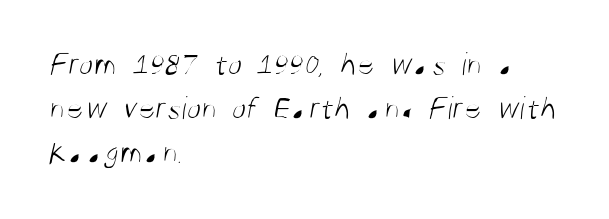
The image shows 33 px light, condensed sans-serif type; set left-aligned, normal line spacing (1.34x), normal letter spacing, not underlined; medium stroke contrast and a large x-height.
